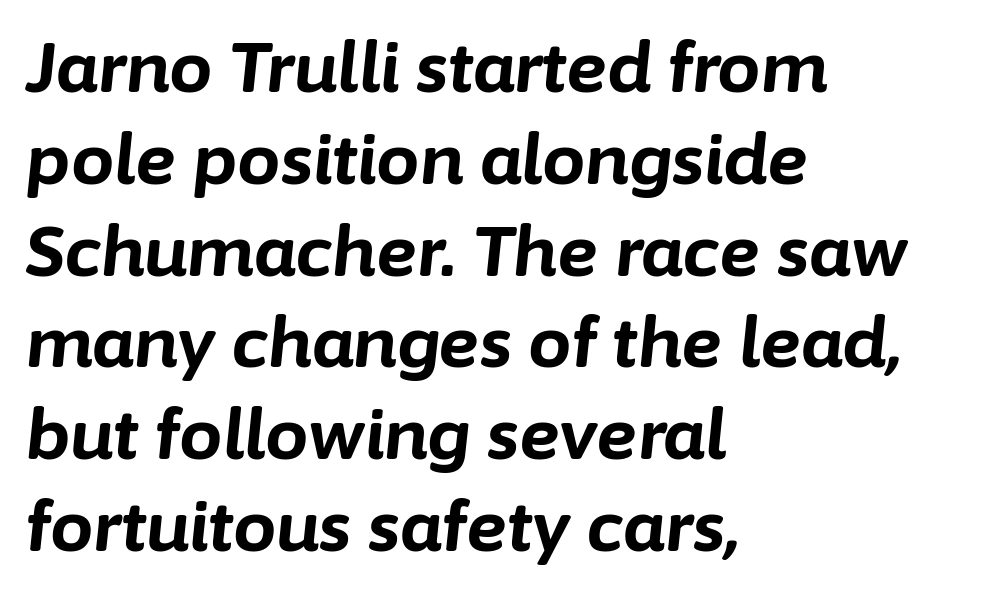
The baseline area is clear. Emphasis by weight is at full strength: bold. Note the varied advance widths — an 'i' is clearly narrower than an 'm'. The lines are quadded left.
